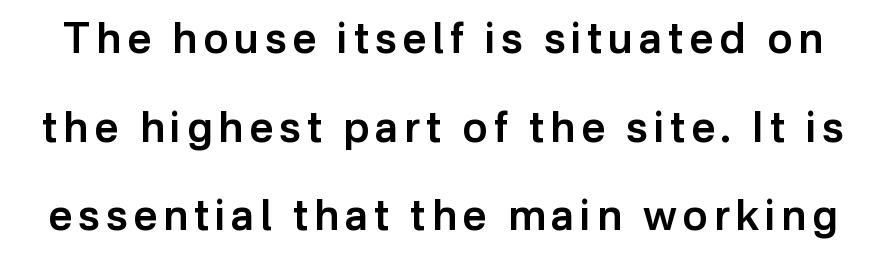
Varying glyph widths throughout — classic text-font behaviour. Nope, no serifs anywhere on these letters. Regarding leading, the lines here are spaced well apart. The baseline area is clear. Every letter is mildly thick-stroked: semibold rather than bold.
